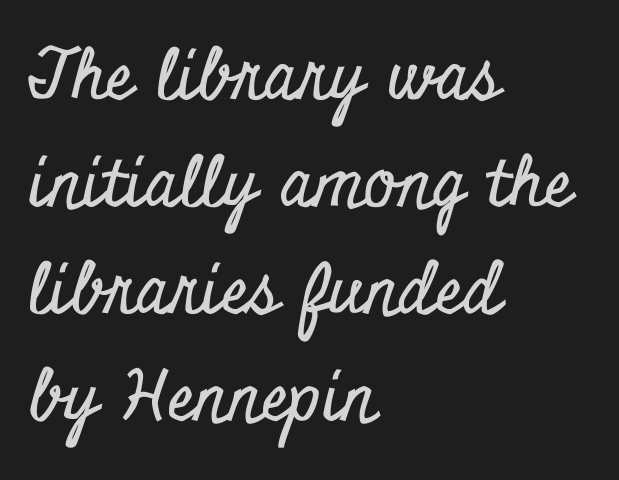
A student would call this left alignment; a typographer would say flush left, rag right. This sample uses plain, unmodified letter spacing. The face used here is seriffed, in the tradition of book romans. The passage shown is typed in a proportional face where columns would drift.
